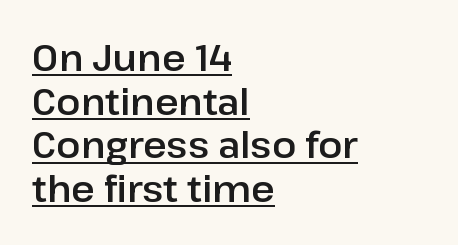
Between one letter and the next there's only the usual sliver of space. No italicization has been applied; the sample stays upright. This rendering features underlined lettering. Left-aligned paragraph, ragged on the right. Do the characters align in a grid? No, the font is proportional. Does the type have serifs? No, each stem ends abruptly.
